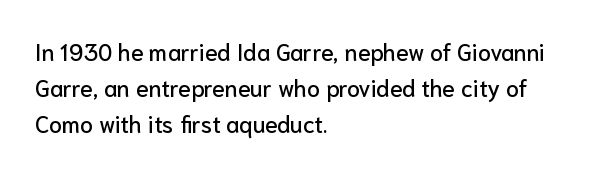
The image shows 23 px text type, upright; set left-aligned, normal line spacing (1.56x), normal letter spacing, not underlined.
